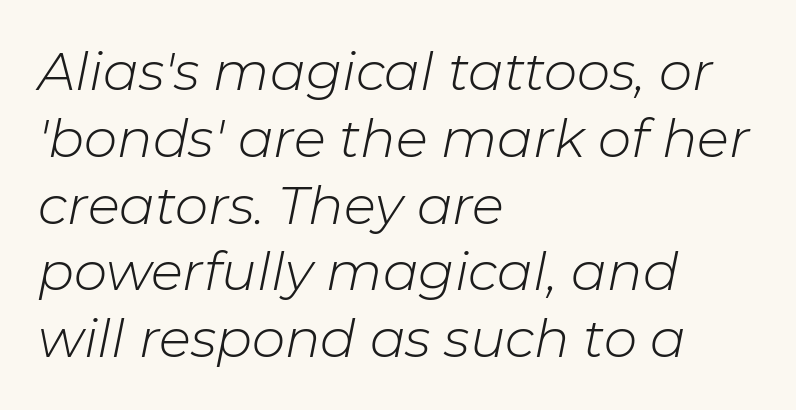
Q: Is the text bold? A: No.
Q: Is the text italic (slanted)? A: Yes, it leans right by about 11 degrees.
Q: Is the text underlined? A: No.
Q: How is the paragraph aligned? A: Left-aligned.
Q: Is the spacing between letters normal or unusually wide? A: Normal.
Q: Is the spacing between lines tight, normal or loose? A: Normal.
Q: Width (condensed, normal, or wide)? A: Normal.
Q: Stroke contrast? A: Low.
Q: x-height? A: Medium.
Q: Monospaced? A: No.
